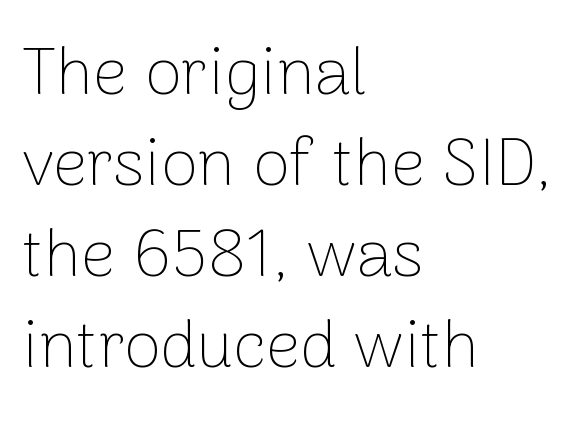
Q: Is the text bold? A: No.
Q: Is the text italic (slanted)? A: No, it is upright.
Q: Is the typeface a serif or a sans-serif typeface? A: Sans-serif.
Q: Is the text underlined? A: No.
Q: How is the paragraph aligned? A: Left-aligned.
Q: Is the spacing between letters normal or unusually wide? A: Normal.
Q: Is the spacing between lines tight, normal or loose? A: Normal.
Q: Width (condensed, normal, or wide)? A: Normal.
Q: Stroke contrast? A: Low.
Q: x-height? A: Medium.
Q: Monospaced? A: No.
